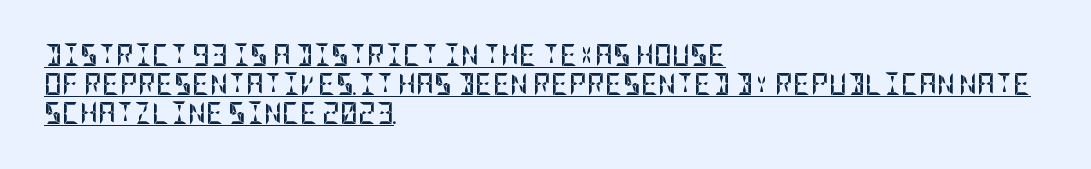
{"italic": "no", "bold": "yes", "underline": "yes", "align": "left", "line_spacing": "normal", "line_spacing_ratio": 1.32, "letter_spacing": "normal", "letter_spacing_em": 0.0, "glyph_px": 22}
